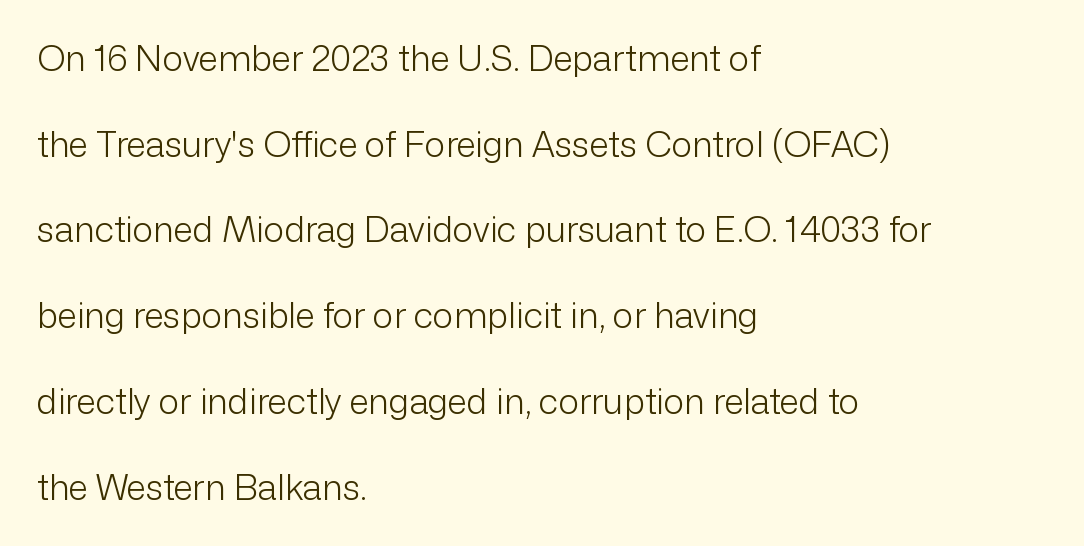
Nope, not italic — everything's standing straight. Nobody touched the tracking dial on this one. The setting favours the left margin, as ordinary paragraphs usually do. Lines of text with bare space underneath.
